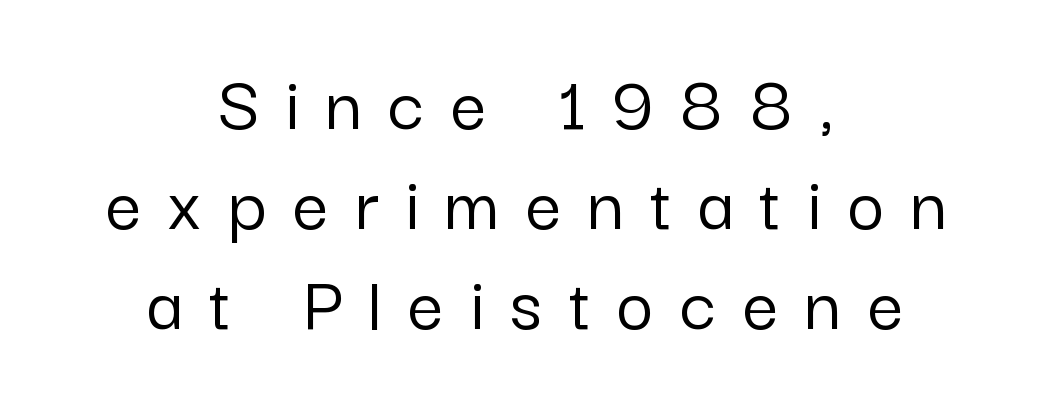
The image shows 80 px sans-serif type, upright; set centered, normal line spacing (1.25x), unusually wide letter spacing (+0.33 em), not underlined; low stroke contrast and a medium x-height.
